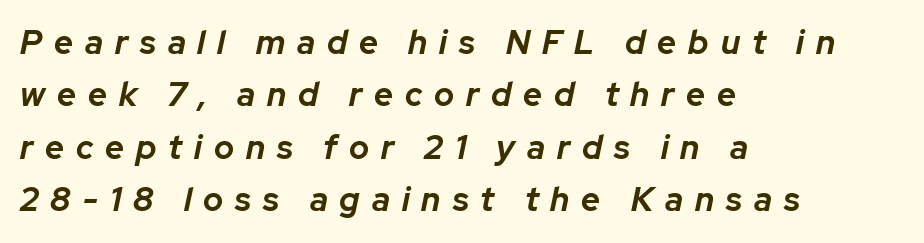
{"italic": "yes", "lean": "right", "slant_degrees": 12, "bold": "yes", "weight": "bold", "width": "normal", "stroke_contrast": "low", "x_height": "medium", "monospaced": "no", "underline": "no", "align": "left", "line_spacing": "normal", "line_spacing_ratio": 1.59, "letter_spacing": "wide", "letter_spacing_em": 0.36, "glyph_px": 33}
